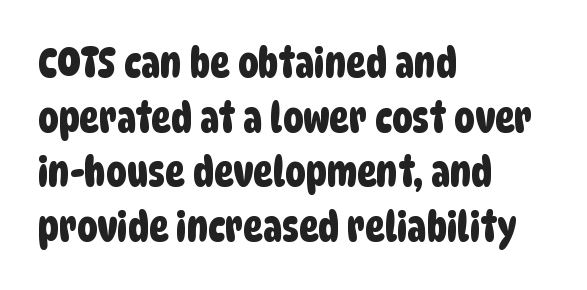
Think of a printed novel: that variable character pitch is what you see here. Quick note: underline off. Are there feet on the stems? There aren't — it's a sans. A student would call this left alignment; a typographer would say flush left, rag right. Spacing between characters is what you'd get straight out of the box. Interline gaps are of average width in this sample.
